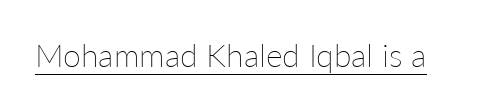
Q: Is the text bold? A: No.
Q: Is the text italic (slanted)? A: No, it is upright.
Q: Is the text underlined? A: Yes.
Q: Is the spacing between letters normal or unusually wide? A: Normal.
Q: Width (condensed, normal, or wide)? A: Normal.
Q: Stroke contrast? A: Low.
Q: x-height? A: Medium.
Q: Monospaced? A: No.
